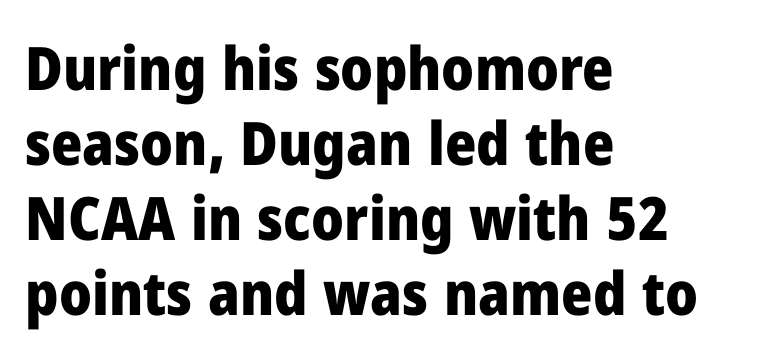
Q: Is the text bold? A: Yes.
Q: Is the text italic (slanted)? A: No, it is upright.
Q: Is the typeface a serif or a sans-serif typeface? A: Sans-serif.
Q: Is the text underlined? A: No.
Q: How is the paragraph aligned? A: Left-aligned.
Q: Is the spacing between letters normal or unusually wide? A: Normal.
Q: Is the spacing between lines tight, normal or loose? A: Normal.
Q: Width (condensed, normal, or wide)? A: Normal.
Q: Stroke contrast? A: Low.
Q: x-height? A: Medium.
Q: Monospaced? A: No.
